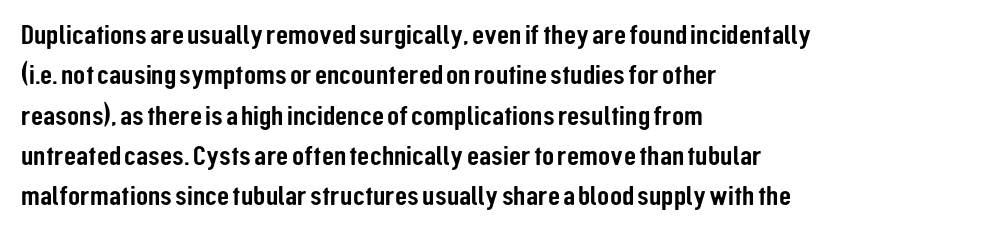
Q: Is the text italic (slanted)? A: No, it is upright.
Q: Is the typeface a serif or a sans-serif typeface? A: Sans-serif.
Q: Is the text underlined? A: No.
Q: How is the paragraph aligned? A: Left-aligned.
Q: Is the spacing between letters normal or unusually wide? A: Normal.
Q: Is the spacing between lines tight, normal or loose? A: Normal.
Q: Width (condensed, normal, or wide)? A: Condensed.
Q: Stroke contrast? A: Low.
Q: x-height? A: Medium.
Q: Monospaced? A: No.
